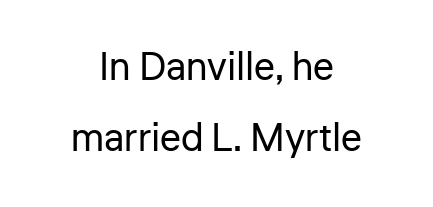
{"serif": "no", "italic": "no", "bold": "no", "weight": "regular", "width": "normal", "stroke_contrast": "low", "x_height": "medium", "monospaced": "no", "underline": "no", "align": "center", "line_spacing_ratio": 1.83, "letter_spacing": "normal", "letter_spacing_em": 0.0, "glyph_px": 39}
